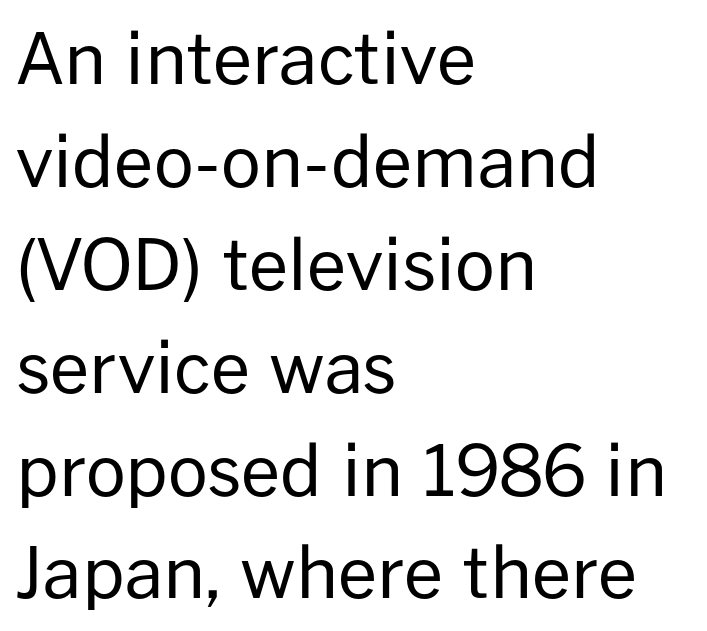
{"serif": "no", "italic": "no", "bold": "no", "weight": "regular", "width": "normal", "stroke_contrast": "low", "x_height": "medium", "monospaced": "no", "underline": "no", "align": "left", "line_spacing": "normal", "line_spacing_ratio": 1.47, "letter_spacing": "normal", "letter_spacing_em": 0.0, "glyph_px": 70}
